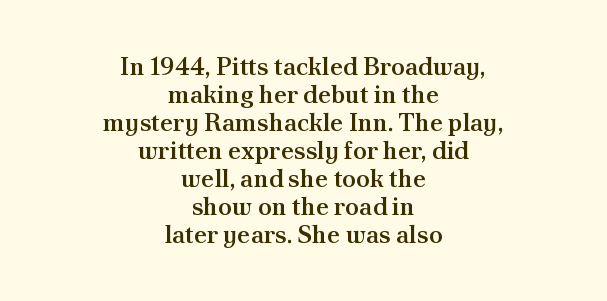
Q: Is the text bold? A: Semi-bold.
Q: Is the text italic (slanted)? A: No, it is upright.
Q: Is the text underlined? A: No.
Q: How is the paragraph aligned? A: Centered.
Q: Is the spacing between letters normal or unusually wide? A: Normal.
Q: Is the spacing between lines tight, normal or loose? A: Tight.
